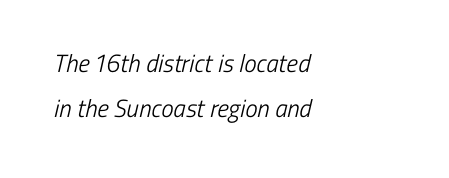
Q: Is the text bold? A: No.
Q: Is the text underlined? A: No.
Q: How is the paragraph aligned? A: Left-aligned.
Q: Is the spacing between letters normal or unusually wide? A: Normal.
